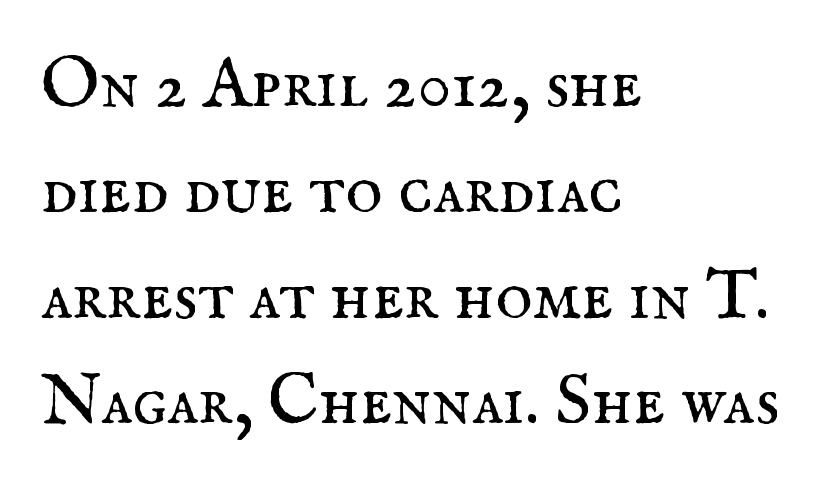
Q: Is the text bold? A: No.
Q: Is the text italic (slanted)? A: No, it is upright.
Q: Is the typeface a serif or a sans-serif typeface? A: Serif.
Q: Is the text underlined? A: No.
Q: How is the paragraph aligned? A: Left-aligned.
Q: Is the spacing between letters normal or unusually wide? A: Normal.
Q: Is the spacing between lines tight, normal or loose? A: Normal.
Q: Width (condensed, normal, or wide)? A: Normal.
Q: Stroke contrast? A: Medium.
Q: x-height? A: Small.
Q: Monospaced? A: No.
